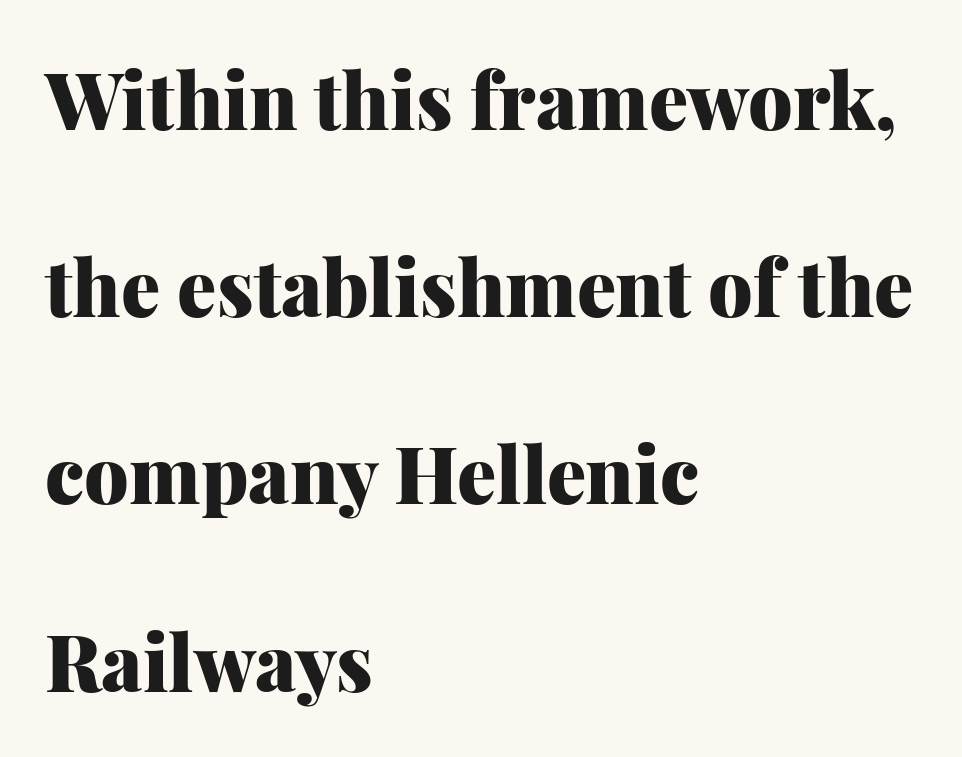
Vertical spacing — loose. Set as a true bold cut, around the 700 mark. Clear beneath every line of the passage. This is the regular roman posture of the typeface. Characters follow at the spacing the type designer built in.
